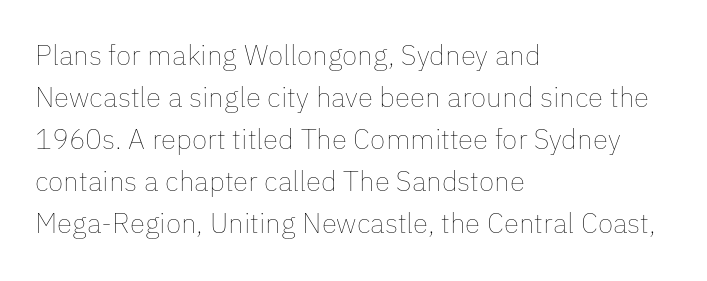
{"italic": "no", "bold": "no", "weight": "thin", "width": "normal", "stroke_contrast": "low", "x_height": "medium", "monospaced": "no", "underline": "no", "align": "left", "line_spacing": "normal", "line_spacing_ratio": 1.5, "letter_spacing": "normal", "letter_spacing_em": 0.0, "glyph_px": 28}
